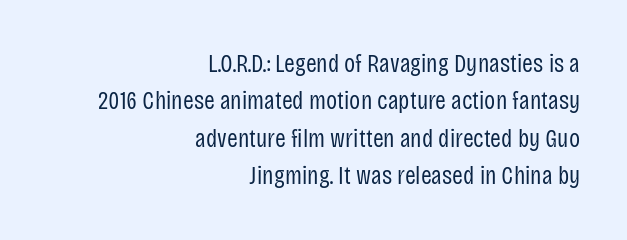
A light-to-regular cut is what we see here. Each word holds together tightly as a unit, with standard inter-letter gaps. Line spacing here is normal. Compared with a flush-left layout, this one pins lines to the opposite, right side. Notice how the stems are strictly vertical — no italics here.
